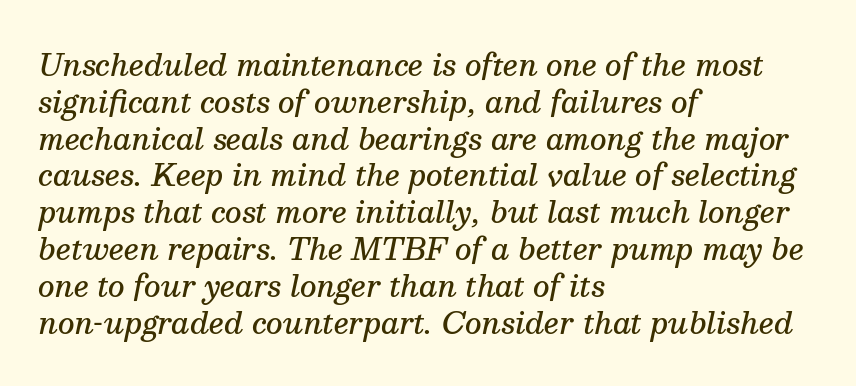
{"serif": "yes", "italic": "yes", "lean": "right", "slant_degrees": 13, "bold": "semi", "weight": "semibold", "width": "normal", "stroke_contrast": "medium", "x_height": "medium", "monospaced": "no", "underline": "no", "align": "left", "line_spacing": "normal", "line_spacing_ratio": 1.27, "letter_spacing": "normal", "letter_spacing_em": 0.0, "glyph_px": 29}
